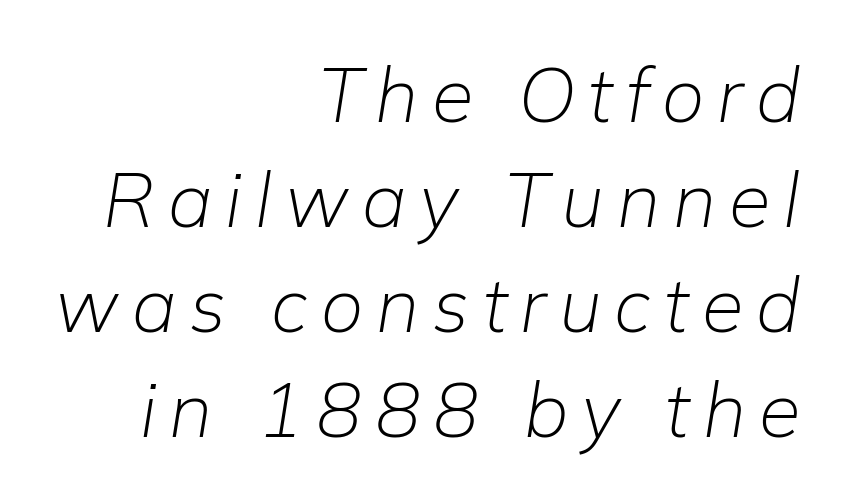
Q: Is the text bold? A: No.
Q: Is the text italic (slanted)? A: Yes, it leans right by about 9 degrees.
Q: Is the text underlined? A: No.
Q: How is the paragraph aligned? A: Right-aligned.
Q: Is the spacing between lines tight, normal or loose? A: Normal.
Q: Width (condensed, normal, or wide)? A: Normal.
Q: Stroke contrast? A: Low.
Q: x-height? A: Medium.
Q: Monospaced? A: No.
